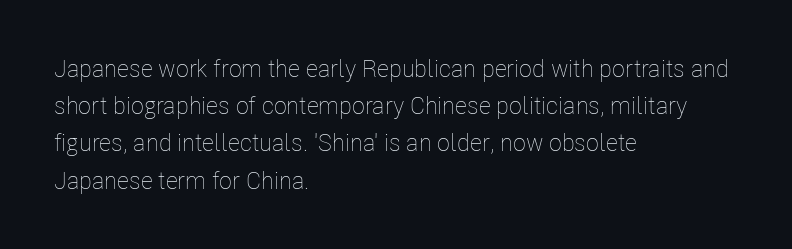
Q: Is the text bold? A: No.
Q: Is the text italic (slanted)? A: No, it is upright.
Q: Is the text underlined? A: No.
Q: How is the paragraph aligned? A: Left-aligned.
Q: Is the spacing between letters normal or unusually wide? A: Normal.
Q: Is the spacing between lines tight, normal or loose? A: Normal.
